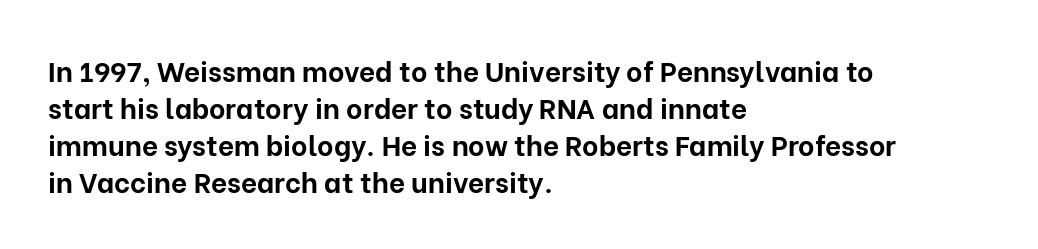
The face used here is rendered with its standard letterfit. The passage shown is typeset with a sans-serif family. Notice how descenders clear the ascenders below comfortably — that's standard leading. Note the varied advance widths — an 'i' is clearly narrower than an 'm'. The ragged edge is on the right, which tells us the setting is flush left. The string is rendered with underlining switched off.
